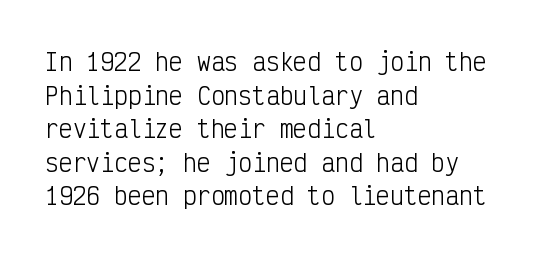
What stands out about the letter spacing? Nothing — it is the standard amount. Type without underlining. You can tell it's not italic because the verticals are truly vertical. Is there much room between lines? A standard amount, neither cramped nor airy.
